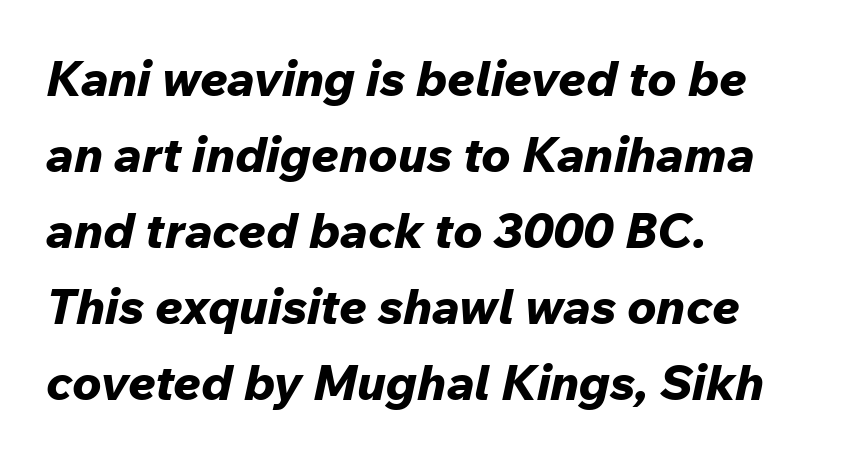
Q: Is the text bold? A: Yes.
Q: Is the text italic (slanted)? A: Yes, it leans right by about 12 degrees.
Q: Is the text underlined? A: No.
Q: How is the paragraph aligned? A: Left-aligned.
Q: Is the spacing between letters normal or unusually wide? A: Normal.
Q: Is the spacing between lines tight, normal or loose? A: Normal.
Q: Width (condensed, normal, or wide)? A: Normal.
Q: Stroke contrast? A: Low.
Q: x-height? A: Medium.
Q: Monospaced? A: No.
